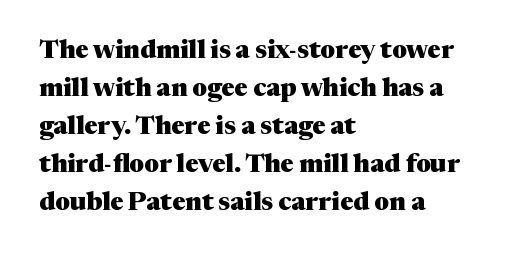
The image shows 25 px bold type, upright; set left-aligned, normal line spacing (1.52x), normal letter spacing, not underlined.
